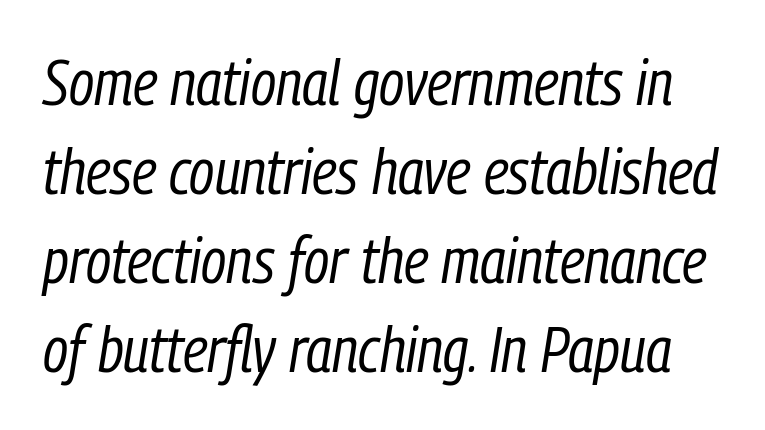
The image shows 64 px regular-weight, condensed type, italic (leaning right); set normal line spacing (1.39x), normal letter spacing, not underlined; low stroke contrast and a medium x-height.
